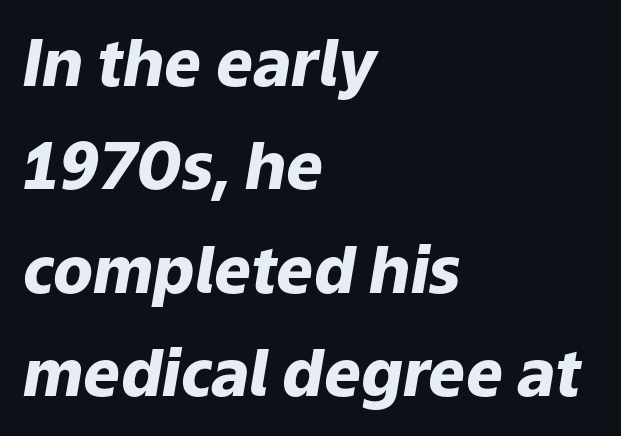
Compared with ordinary roman type, these characters are visibly tilted. The strip under each line holds only bare page. The passage shown stacks its lines at a standard gap. Stroke thickness is high; the sample reads as a true bold. Where is the straight margin? On the left.
